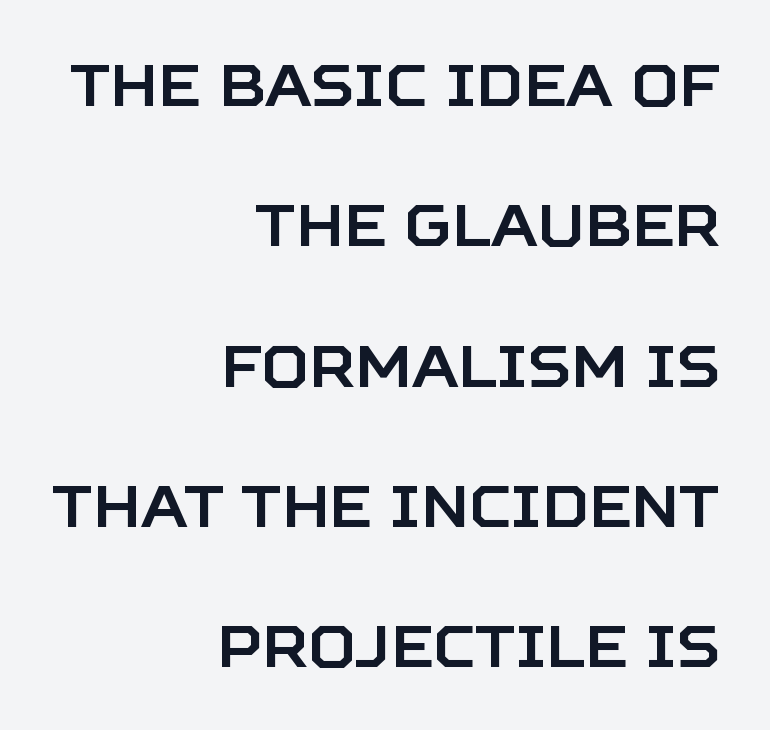
The image shows 58 px sans-serif type, upright; set right-aligned, loose line spacing (2.42x), normal letter spacing, not underlined; low stroke contrast and a large x-height.
